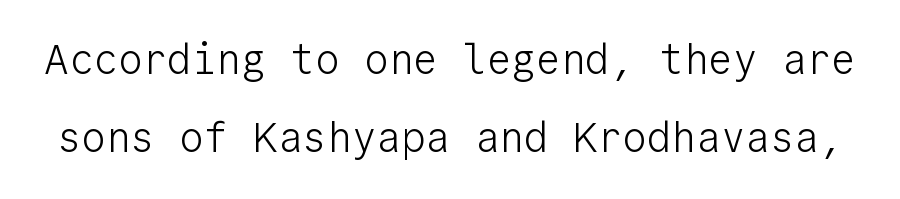
The passage shown is typed in a monospace face where columns stay perfectly aligned. Ordinary non-slanted type is in use. No extra ink here — the face is not bold. Is there much room between lines? Yes — plenty of vertical air separates them. The rendering keeps characters at their native spacing.
